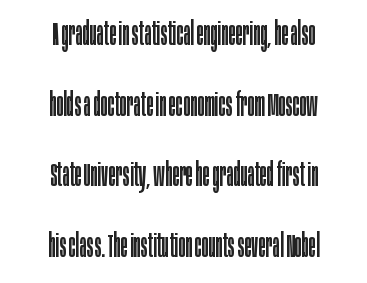
{"serif": "no", "italic": "no", "bold": "no", "weight": "regular", "width": "condensed", "stroke_contrast": "low", "x_height": "large", "monospaced": "no", "underline": "no", "align": "center", "line_spacing": "loose", "line_spacing_ratio": 2.14, "letter_spacing": "normal", "letter_spacing_em": 0.0, "glyph_px": 33}
